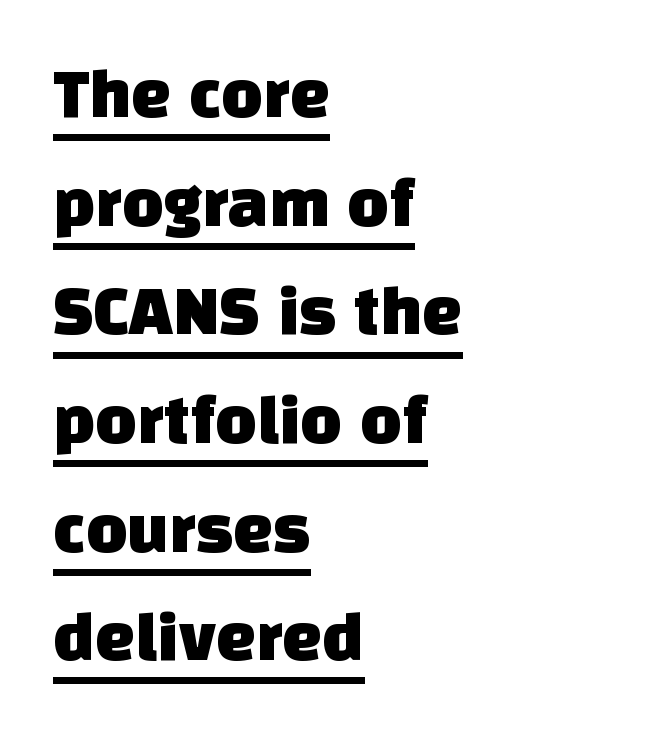
A typesetter would call this proportional, since set widths differ per character. A normal amount of white space separates one row of letters from the next. Characters follow at the spacing the type designer built in. Decoration check: the copy is underlined. The lines in this sample share a left origin and differ only in where they stop.
